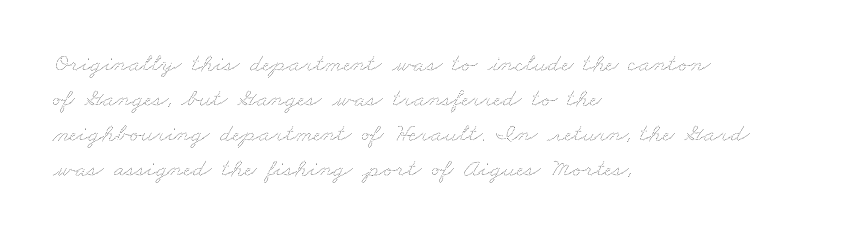
The gap between lines stays unmarked. Words appear dense and cohesive because spacing is normal. Is there much room between lines? A standard amount, neither cramped nor airy. The rag falls on the right side of this text block. Vertical stems look standard width or narrower in stroke.
